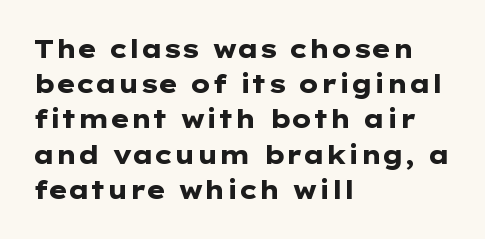
The image shows 25 px bold type, upright; set left-aligned, normal line spacing (1.41x), normal letter spacing, not underlined.
